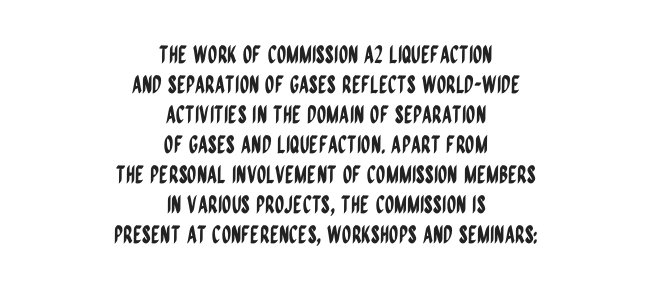
Q: Is the text italic (slanted)? A: No, it is upright.
Q: Is the text underlined? A: No.
Q: How is the paragraph aligned? A: Centered.
Q: Is the spacing between letters normal or unusually wide? A: Normal.
Q: Is the spacing between lines tight, normal or loose? A: Normal.
